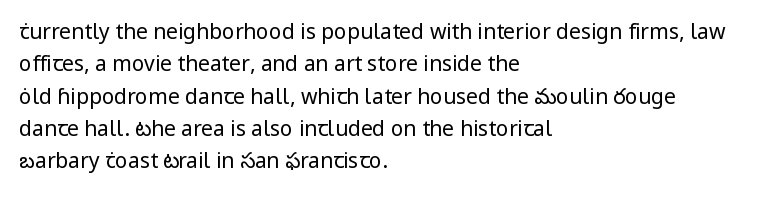
Q: Is the text bold? A: No.
Q: Is the text italic (slanted)? A: No, it is upright.
Q: Is the text underlined? A: No.
Q: How is the paragraph aligned? A: Left-aligned.
Q: Is the spacing between letters normal or unusually wide? A: Normal.
Q: Is the spacing between lines tight, normal or loose? A: Normal.
